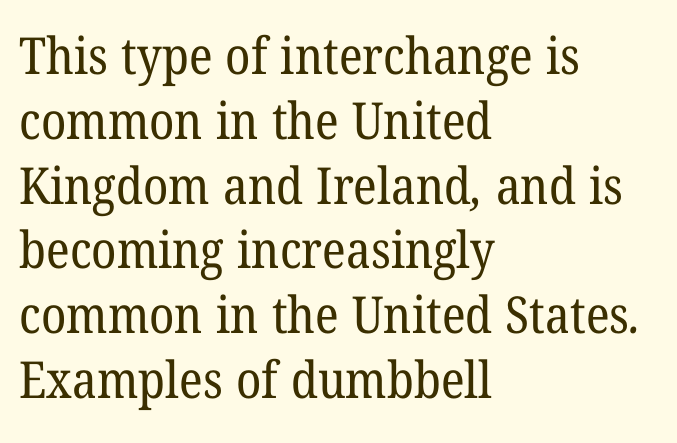
Q: Is the text bold? A: No.
Q: Is the typeface a serif or a sans-serif typeface? A: Serif.
Q: Is the text underlined? A: No.
Q: How is the paragraph aligned? A: Left-aligned.
Q: Is the spacing between letters normal or unusually wide? A: Normal.
Q: Is the spacing between lines tight, normal or loose? A: Normal.
Q: Width (condensed, normal, or wide)? A: Normal.
Q: Stroke contrast? A: Low.
Q: x-height? A: Medium.
Q: Monospaced? A: No.
